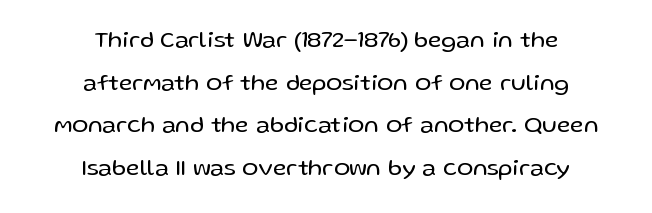
Q: Is the text bold? A: No.
Q: Is the text italic (slanted)? A: No, it is upright.
Q: Is the text underlined? A: No.
Q: How is the paragraph aligned? A: Centered.
Q: Is the spacing between letters normal or unusually wide? A: Normal.
